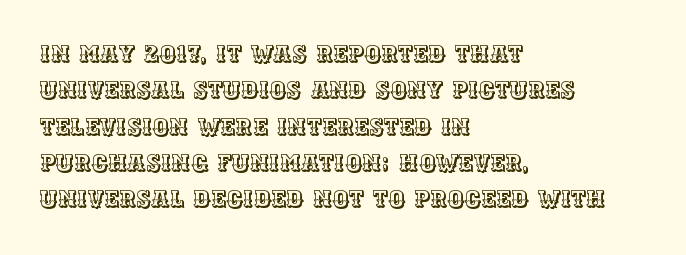
Style check: upright. Honestly, the letter spacing is just normal — you wouldn't notice it. Short and long lines alike share a common starting point at left. Any mark beneath the type? The region is blank. Interline gaps are of average width in this sample.
